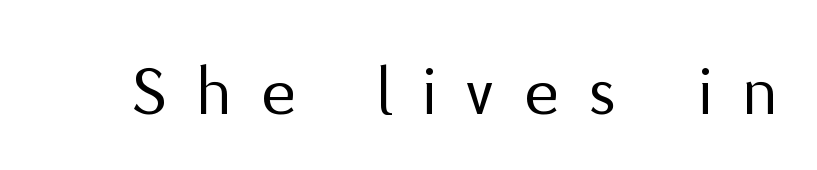
{"serif": "no", "italic": "no", "bold": "no", "weight": "regular", "width": "normal", "stroke_contrast": "medium", "x_height": "medium", "monospaced": "no", "underline": "no", "letter_spacing": "wide", "letter_spacing_em": 0.42, "glyph_px": 72}
